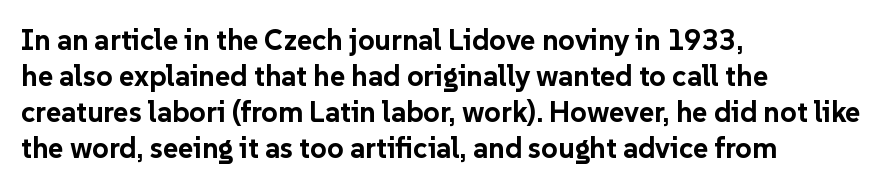
Q: Is the text bold? A: Yes.
Q: Is the text italic (slanted)? A: No, it is upright.
Q: Is the typeface a serif or a sans-serif typeface? A: Sans-serif.
Q: Is the text underlined? A: No.
Q: How is the paragraph aligned? A: Left-aligned.
Q: Is the spacing between letters normal or unusually wide? A: Normal.
Q: Width (condensed, normal, or wide)? A: Normal.
Q: Stroke contrast? A: Low.
Q: x-height? A: Medium.
Q: Monospaced? A: No.
